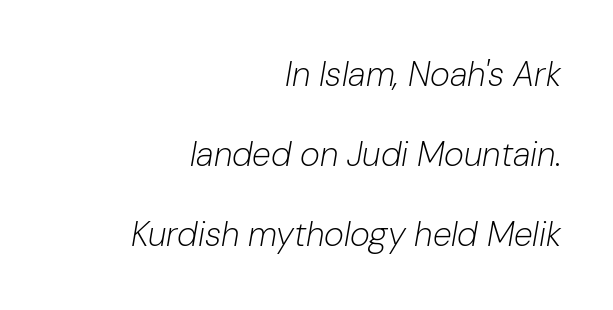
{"italic": "yes", "lean": "right", "slant_degrees": 10, "bold": "no", "weight": "light", "width": "normal", "stroke_contrast": "low", "x_height": "medium", "monospaced": "no", "underline": "no", "align": "right", "line_spacing": "loose", "line_spacing_ratio": 2.36, "letter_spacing": "normal", "letter_spacing_em": 0.0, "glyph_px": 34}
